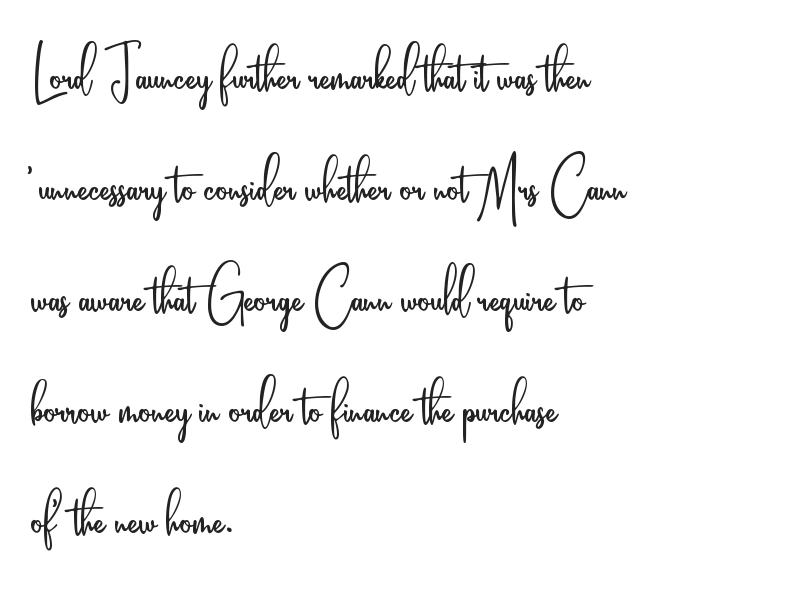
{"serif": "no", "bold": "no", "weight": "light", "width": "condensed", "stroke_contrast": "low", "x_height": "small", "monospaced": "no", "underline": "no", "align": "left", "line_spacing": "normal", "line_spacing_ratio": 1.46, "letter_spacing": "normal", "letter_spacing_em": 0.0, "glyph_px": 76}
